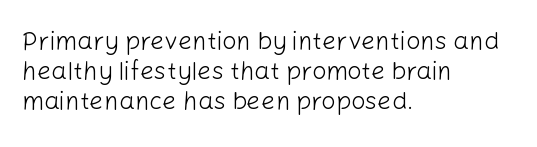
{"italic": "no", "bold": "no", "underline": "no", "align": "left", "line_spacing_ratio": 1.21, "letter_spacing": "normal", "letter_spacing_em": 0.0, "glyph_px": 25}
